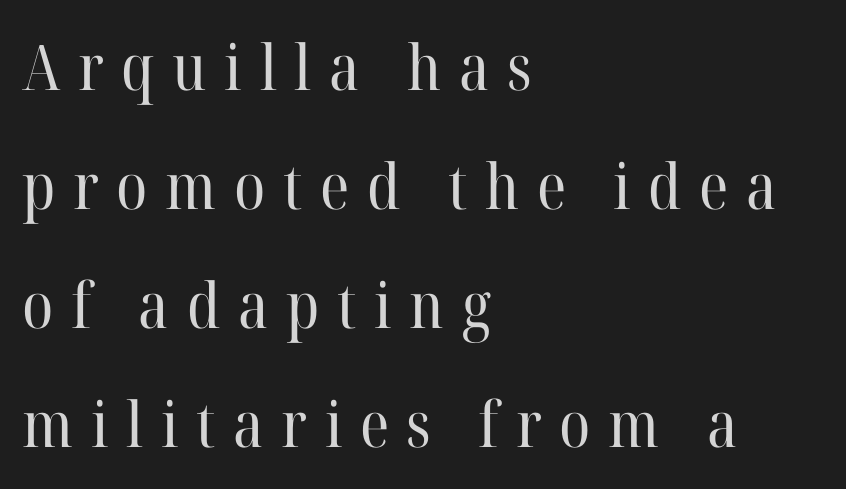
Q: Is the text bold? A: No.
Q: Is the text italic (slanted)? A: No, it is upright.
Q: Is the typeface a serif or a sans-serif typeface? A: Serif.
Q: Is the text underlined? A: No.
Q: How is the paragraph aligned? A: Left-aligned.
Q: Is the spacing between letters normal or unusually wide? A: Unusually wide.
Q: Width (condensed, normal, or wide)? A: Normal.
Q: Stroke contrast? A: High.
Q: x-height? A: Medium.
Q: Monospaced? A: No.
